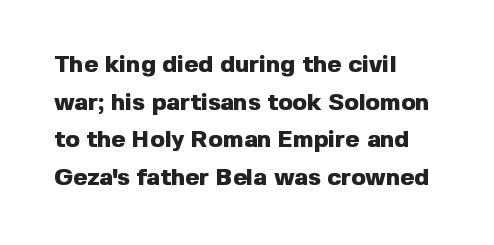
{"italic": "no", "bold": "yes", "underline": "no", "align": "left", "line_spacing": "normal", "line_spacing_ratio": 1.57, "letter_spacing": "normal", "letter_spacing_em": 0.0, "glyph_px": 24}
